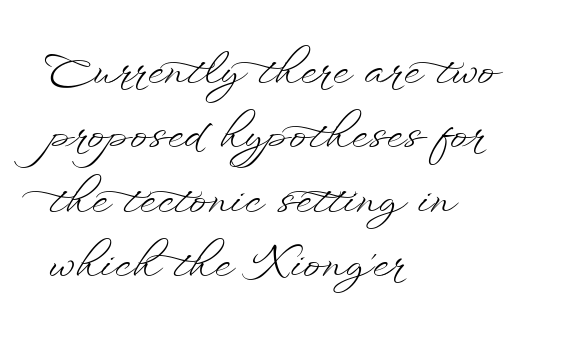
The image shows 42 px light, wide type; set left-aligned, normal line spacing (1.53x), normal letter spacing, not underlined; low stroke contrast and a small x-height.
